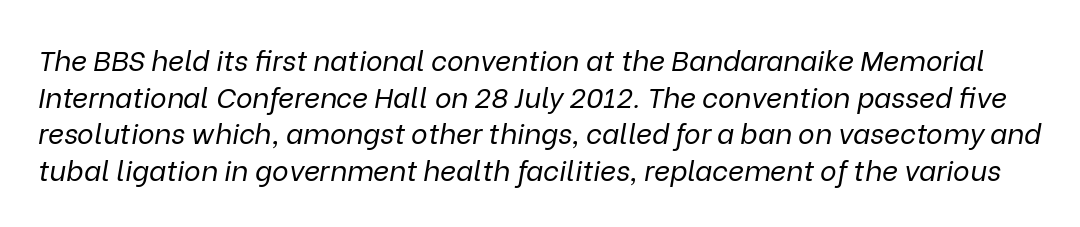
The passage shown is typed in a proportional face where columns would drift. Check under the words: just untouched page. The lines sit at an ordinary, default distance from one another. Stem width sits at or under what a default text font uses. Notice how the stems are inclined rather than vertical — that's the hallmark of italics.
